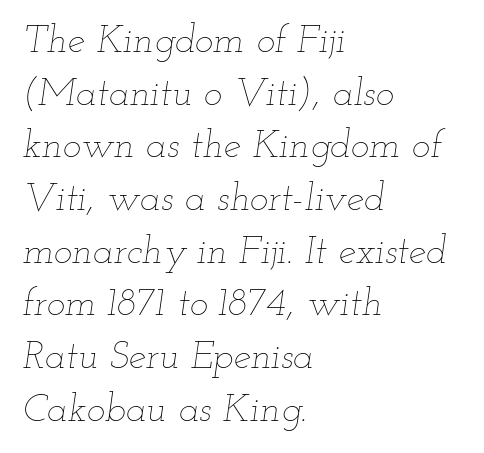
Character widths vary here, with narrow letters taking less room than wide ones. Quick note: italic. Caption: multi-line text, flush left, ragged right. Characters follow at the spacing the type designer built in. The line-height multiplier appears to be the usual default.
